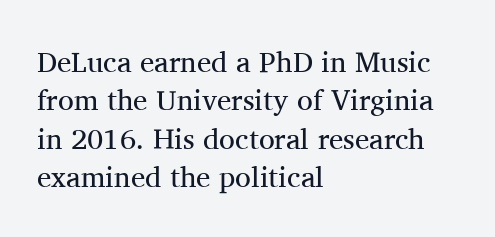
{"serif": "yes", "italic": "no", "bold": "no", "weight": "regular", "width": "normal", "stroke_contrast": "medium", "x_height": "medium", "monospaced": "no", "underline": "no", "align": "left", "line_spacing": "normal", "line_spacing_ratio": 1.32, "letter_spacing": "normal", "letter_spacing_em": 0.0, "glyph_px": 29}
